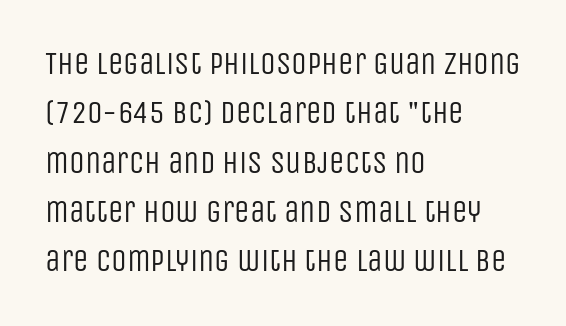
Q: Is the text bold? A: No.
Q: Is the text italic (slanted)? A: No, it is upright.
Q: Is the typeface a serif or a sans-serif typeface? A: Sans-serif.
Q: Is the text underlined? A: No.
Q: How is the paragraph aligned? A: Left-aligned.
Q: Is the spacing between letters normal or unusually wide? A: Normal.
Q: Is the spacing between lines tight, normal or loose? A: Normal.
Q: Width (condensed, normal, or wide)? A: Condensed.
Q: Stroke contrast? A: Low.
Q: x-height? A: Large.
Q: Monospaced? A: No.
